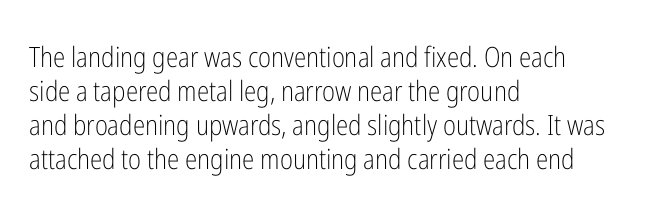
The image shows 28 px light, condensed sans-serif type, upright; set left-aligned, line spacing 1.22x, normal letter spacing, not underlined; low stroke contrast and a medium x-height.
